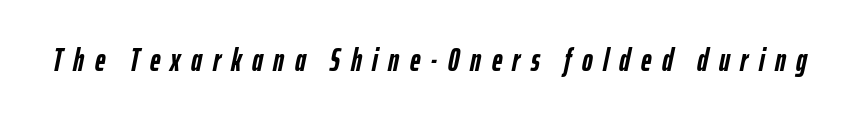
{"italic": "yes", "lean": "right", "slant_degrees": 12, "bold": "yes", "weight": "semibold", "width": "condensed", "stroke_contrast": "low", "x_height": "medium", "monospaced": "no", "underline": "no", "letter_spacing": "wide", "letter_spacing_em": 0.33, "glyph_px": 32}
